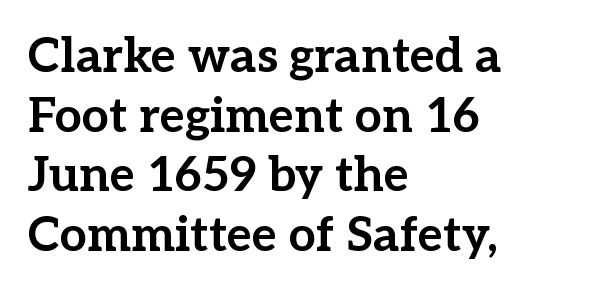
{"serif": "yes", "italic": "no", "bold": "yes", "weight": "bold", "width": "normal", "stroke_contrast": "low", "x_height": "medium", "monospaced": "no", "underline": "no", "align": "left", "line_spacing_ratio": 1.24, "letter_spacing": "normal", "letter_spacing_em": 0.0, "glyph_px": 48}
